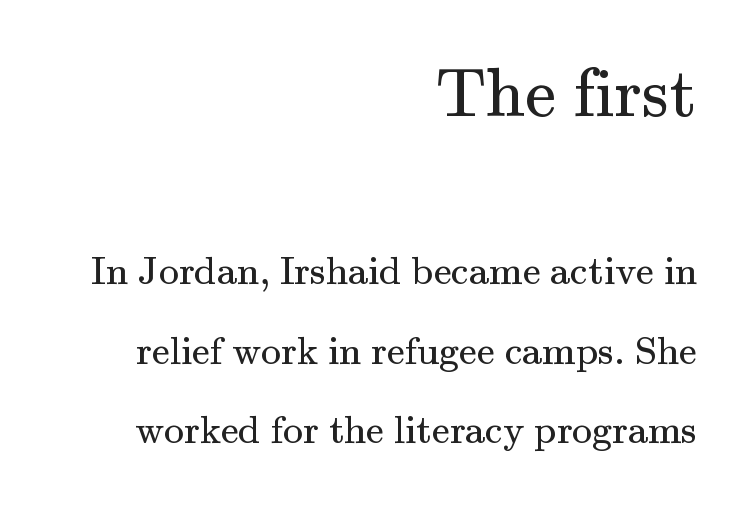
Q: Is the text bold? A: No.
Q: Is the text italic (slanted)? A: No, it is upright.
Q: Is the typeface a serif or a sans-serif typeface? A: Serif.
Q: Is the text underlined? A: No.
Q: How is the paragraph aligned? A: Right-aligned.
Q: Is the spacing between letters normal or unusually wide? A: Normal.
Q: Is the spacing between lines tight, normal or loose? A: Loose.
Q: Which block of text is set in a larger size, the first (top) or the second (bottom)? A: The first (top) one.
Q: Width (condensed, normal, or wide)? A: Normal.
Q: Stroke contrast? A: Medium.
Q: x-height? A: Small.
Q: Monospaced? A: No.
